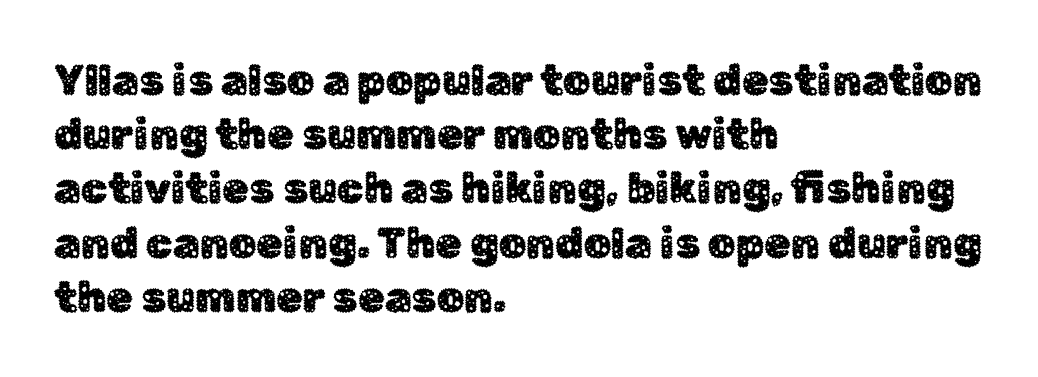
If you drew a ruler down the left edge, every line would touch it. The strip under each line holds only bare page. Think of a printed novel: that variable character pitch is what you see here. Characters remain perfectly vertical along every line.
